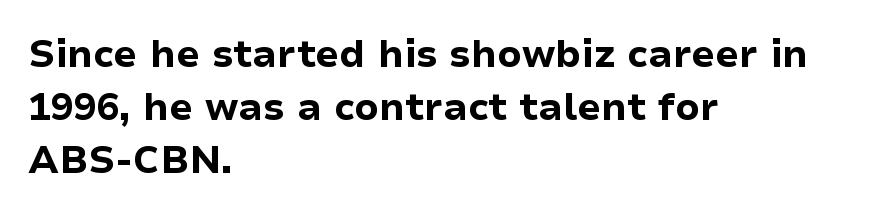
The image shows 38 px bold sans-serif type, upright; set left-aligned, normal line spacing (1.4x), normal letter spacing, not underlined; low stroke contrast and a medium x-height.
